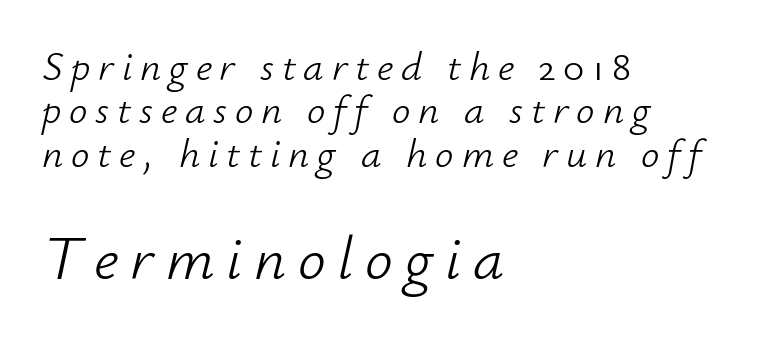
{"italic": "yes", "lean": "right", "slant_degrees": 12, "bold": "no", "weight": "light", "width": "normal", "stroke_contrast": "low", "x_height": "small", "monospaced": "no", "underline": "no", "align": "left", "line_spacing": "tight", "line_spacing_ratio": 1.06, "larger_block": "second", "size_ratio": 1.51, "glyph_px": 62}
